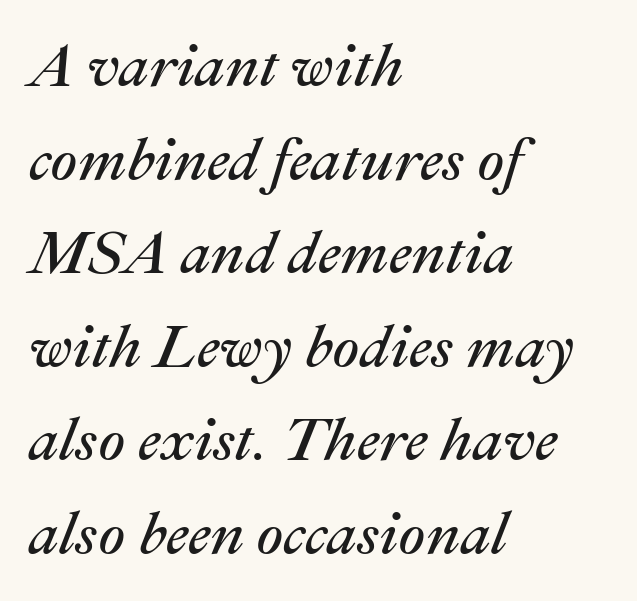
The image shows 60 px regular-weight type, italic (leaning right); set left-aligned, normal line spacing (1.56x), normal letter spacing, not underlined; medium stroke contrast and a medium x-height.
